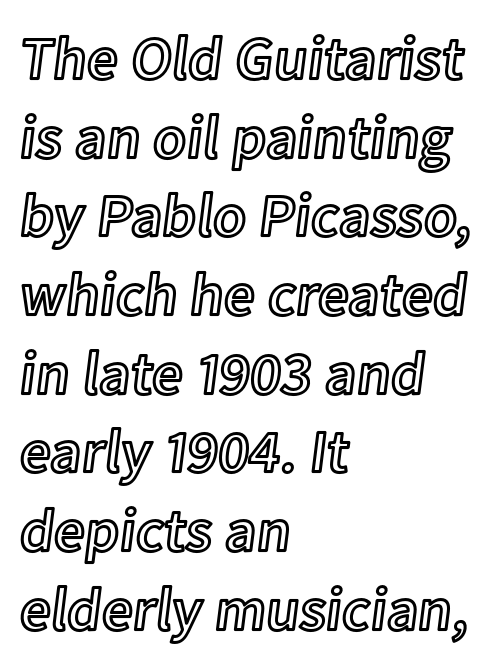
Q: Is the text italic (slanted)? A: Yes.
Q: Is the text underlined? A: No.
Q: How is the paragraph aligned? A: Left-aligned.
Q: Is the spacing between letters normal or unusually wide? A: Normal.
Q: Is the spacing between lines tight, normal or loose? A: Normal.
Q: Width (condensed, normal, or wide)? A: Normal.
Q: x-height? A: Medium.
Q: Monospaced? A: No.
